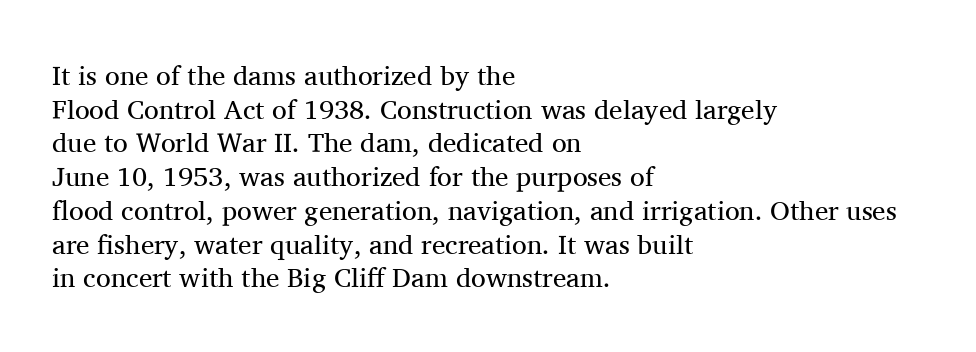
The image shows 27 px text type, upright; set left-aligned, normal line spacing (1.25x), normal letter spacing, not underlined.
